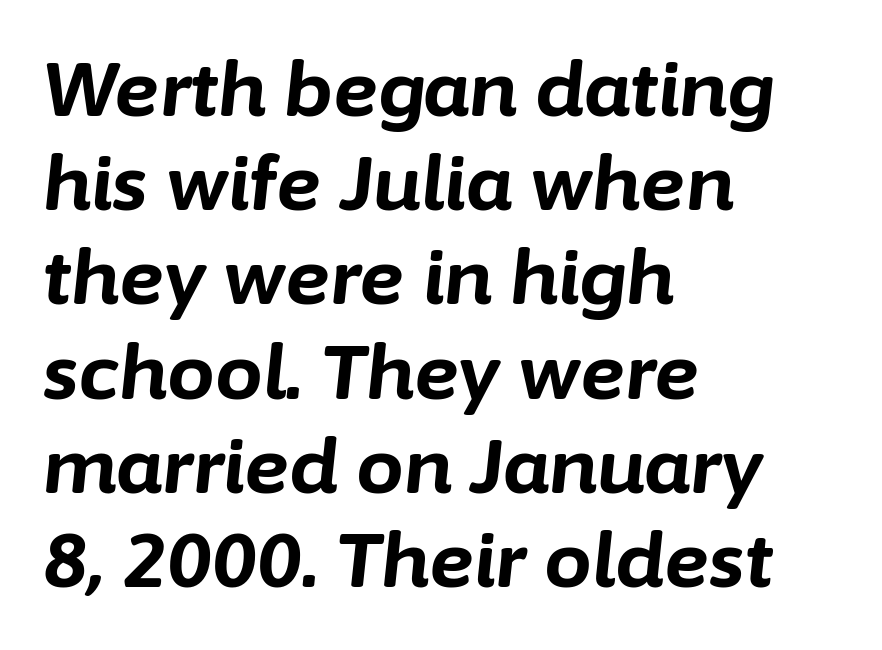
A typesetter would call this zero additional tracking. Do the characters align in a grid? No, the font is proportional. A classic flush-left, rag-right setting is used for this passage. Words float on clear page, feet unadorned. The axis of the letterforms is tilted away from vertical. The strokes are fattened all the way to bold.
